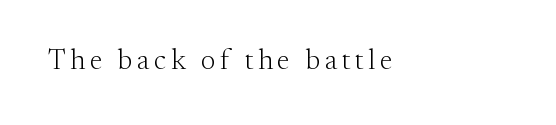
{"serif": "yes", "italic": "no", "bold": "no", "weight": "light", "width": "normal", "stroke_contrast": "medium", "x_height": "small", "monospaced": "no", "underline": "no", "align": "left", "glyph_px": 28}
